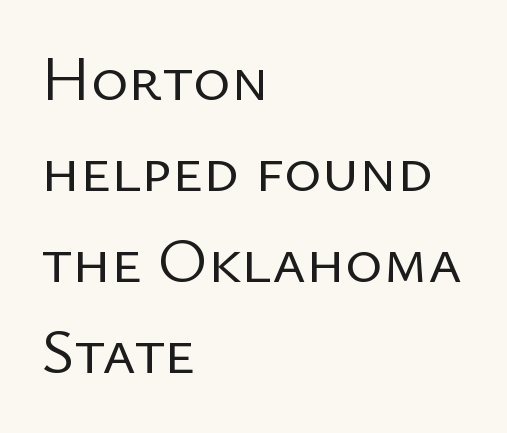
The rendering keeps characters at their native spacing. Whoever set this chose a conventional vertical rhythm. A typesetter would call this proportional, since set widths differ per character. The letterforms sit at book weight or below. The characters display no serif detailing; their extremities are plain. Italic: no, the glyphs are upright roman.
